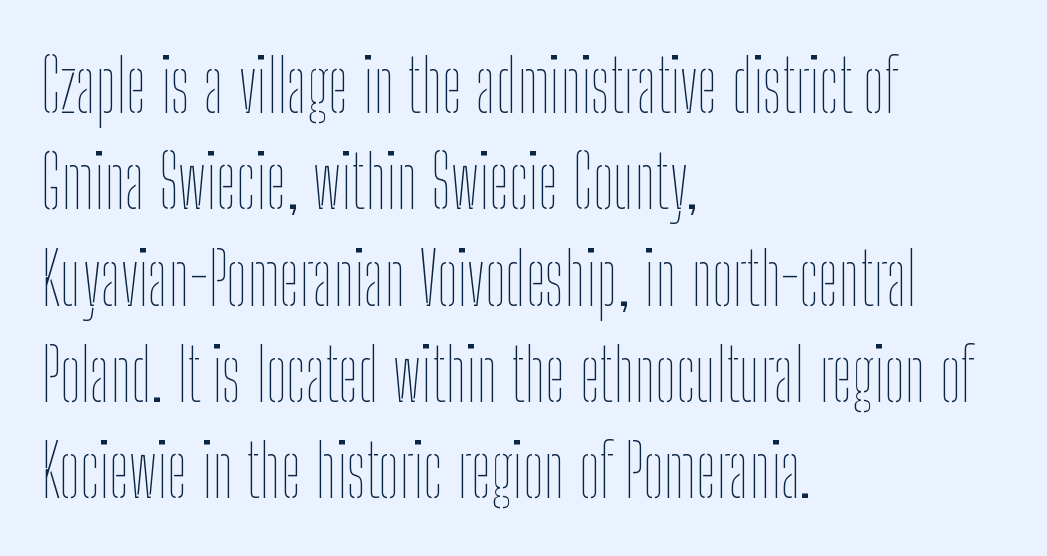
{"italic": "no", "bold": "no", "weight": "thin", "width": "condensed", "stroke_contrast": "low", "x_height": "medium", "monospaced": "no", "underline": "no", "align": "left", "line_spacing": "normal", "line_spacing_ratio": 1.32, "letter_spacing": "normal", "letter_spacing_em": 0.0, "glyph_px": 73}
